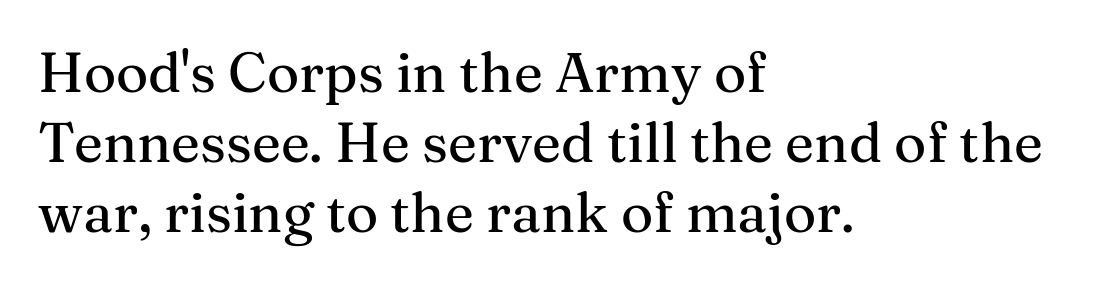
The image shows 55 px serif type, upright; set left-aligned, normal line spacing (1.27x), normal letter spacing, not underlined; medium stroke contrast and a medium x-height.
